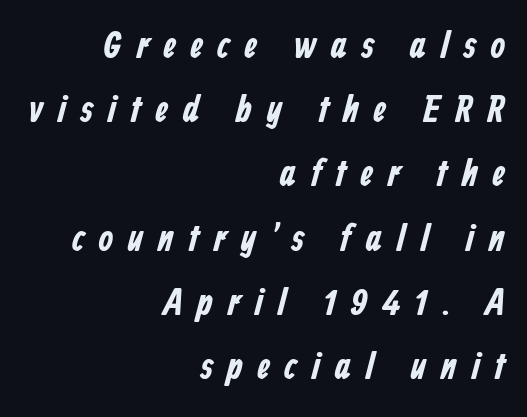
Q: Is the typeface a serif or a sans-serif typeface? A: Sans-serif.
Q: Is the text underlined? A: No.
Q: How is the paragraph aligned? A: Right-aligned.
Q: Is the spacing between letters normal or unusually wide? A: Unusually wide.
Q: Is the spacing between lines tight, normal or loose? A: Normal.
Q: Width (condensed, normal, or wide)? A: Condensed.
Q: Stroke contrast? A: Low.
Q: x-height? A: Medium.
Q: Monospaced? A: No.
